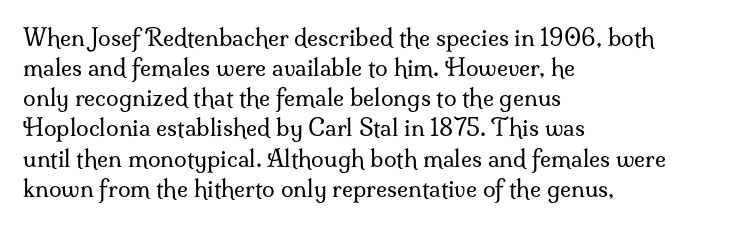
Teacher's note: observe the even left margin — that is flush-left alignment. Does extra space separate the letters? No, they use regular spacing. In terms of posture, this sample is upright. The glyphs are unaccompanied by any horizontal stroke below them. The lines sit at an ordinary, default distance from one another.
